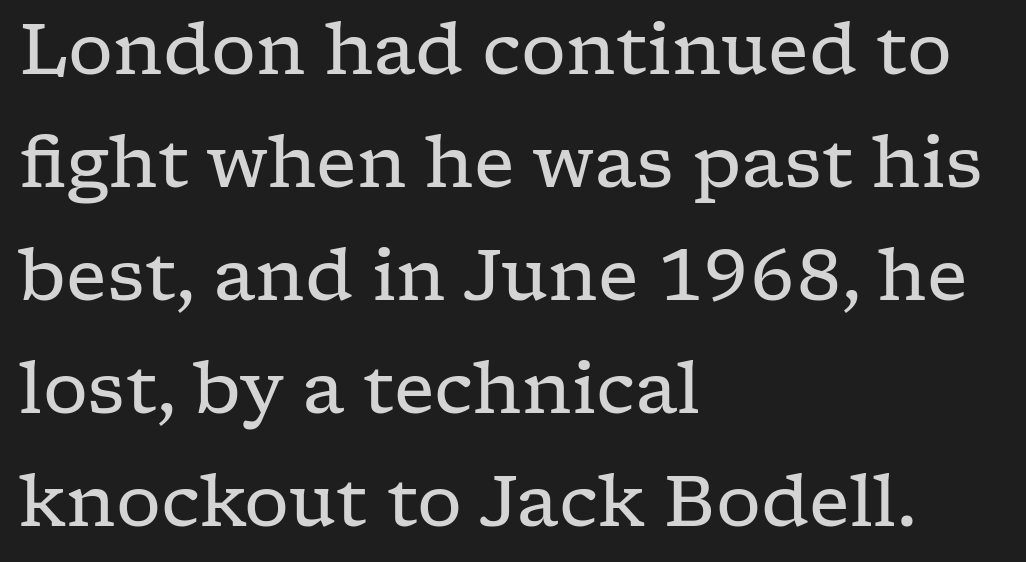
{"serif": "yes", "italic": "no", "bold": "no", "weight": "regular", "width": "wide", "stroke_contrast": "low", "x_height": "medium", "monospaced": "no", "underline": "no", "align": "left", "line_spacing": "normal", "line_spacing_ratio": 1.59, "letter_spacing": "normal", "letter_spacing_em": 0.0, "glyph_px": 71}
